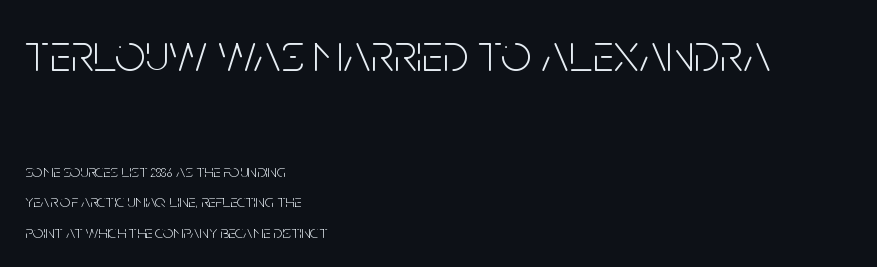
Top chunk: large. Bottom chunk: small. Is this a fixed-width face? No — the glyphs have proportional, varying widths. Designer's note — italics off, roman on. No chunkiness to these letters — they're not bold. Between one letter and the next there's only the usual sliver of space.
